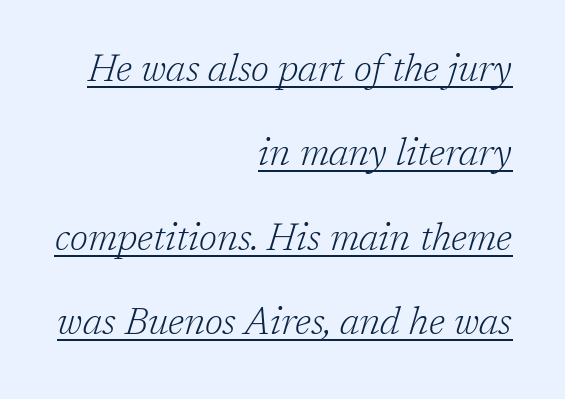
Q: Is the text bold? A: No.
Q: Is the text italic (slanted)? A: Yes, it leans right by about 17 degrees.
Q: Is the typeface a serif or a sans-serif typeface? A: Serif.
Q: Is the text underlined? A: Yes.
Q: How is the paragraph aligned? A: Right-aligned.
Q: Is the spacing between letters normal or unusually wide? A: Normal.
Q: Is the spacing between lines tight, normal or loose? A: Loose.
Q: Width (condensed, normal, or wide)? A: Normal.
Q: Stroke contrast? A: Low.
Q: x-height? A: Medium.
Q: Monospaced? A: No.
